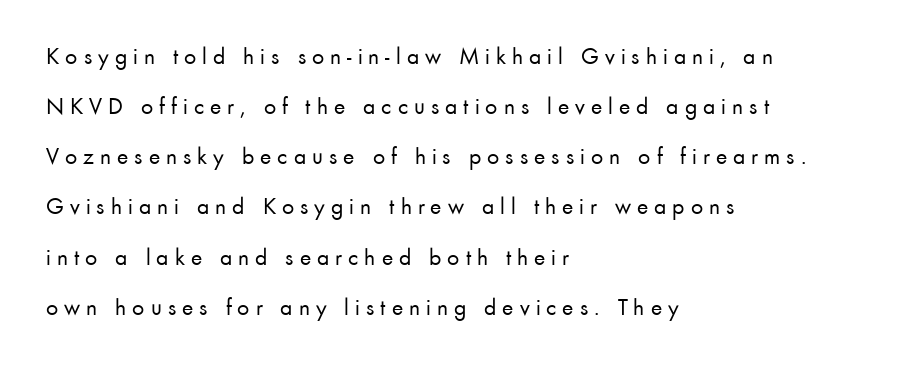
The image shows 24 px text type, upright; set left-aligned, loose line spacing (2.09x), unusually wide letter spacing (+0.25 em), not underlined.
